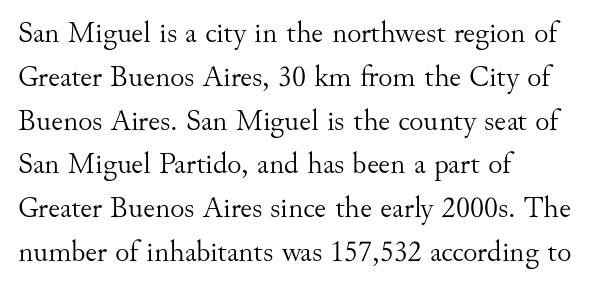
{"serif": "yes", "italic": "no", "bold": "no", "weight": "light", "width": "normal", "stroke_contrast": "medium", "x_height": "small", "monospaced": "no", "underline": "no", "align": "left", "line_spacing": "normal", "line_spacing_ratio": 1.46, "letter_spacing": "normal", "letter_spacing_em": 0.0, "glyph_px": 30}
